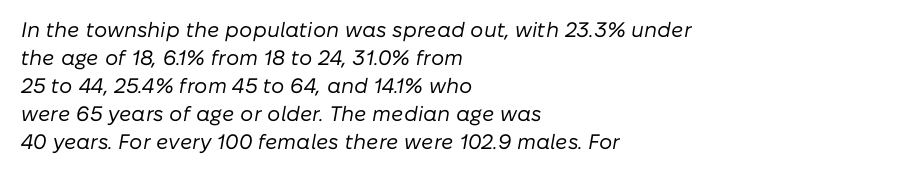
The image shows 21 px text type, italic (leaning right); set left-aligned, normal line spacing (1.33x), normal letter spacing, not underlined.
